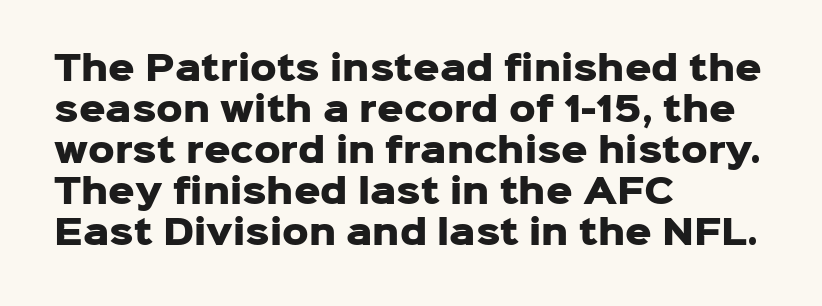
Q: Is the text bold? A: Yes.
Q: Is the text italic (slanted)? A: No, it is upright.
Q: Is the typeface a serif or a sans-serif typeface? A: Sans-serif.
Q: Is the text underlined? A: No.
Q: How is the paragraph aligned? A: Left-aligned.
Q: Is the spacing between letters normal or unusually wide? A: Normal.
Q: Width (condensed, normal, or wide)? A: Normal.
Q: Stroke contrast? A: Low.
Q: x-height? A: Medium.
Q: Monospaced? A: No.
